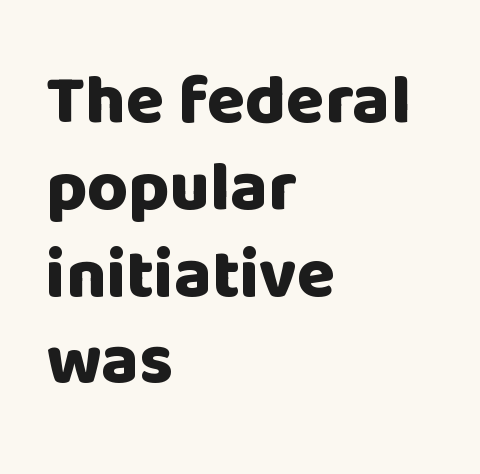
The image shows 70 px heavy sans-serif type, upright; set left-aligned, line spacing 1.24x, normal letter spacing, not underlined; low stroke contrast and a large x-height.
